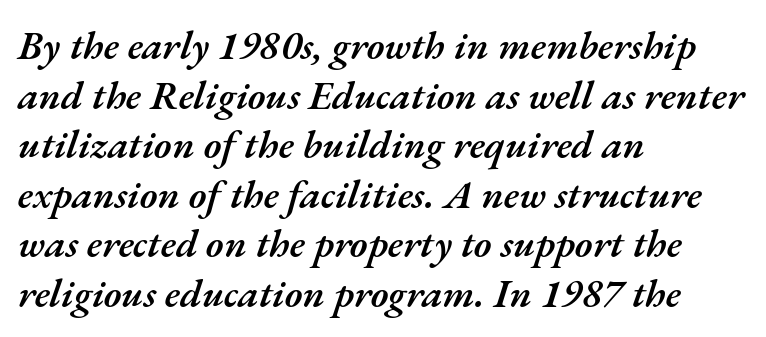
{"italic": "yes", "lean": "right", "slant_degrees": 17, "bold": "semi", "weight": "semibold", "width": "normal", "stroke_contrast": "medium", "x_height": "small", "monospaced": "no", "underline": "no", "align": "left", "line_spacing_ratio": 1.24, "letter_spacing": "normal", "letter_spacing_em": 0.0, "glyph_px": 40}
